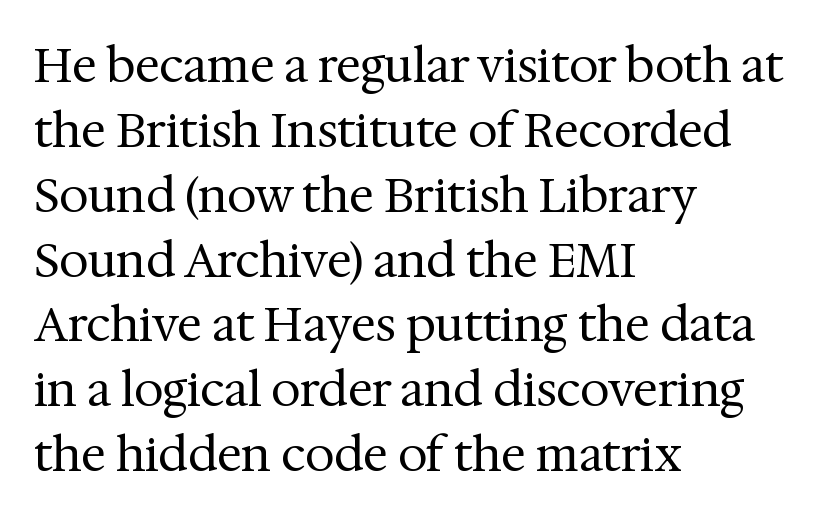
{"serif": "yes", "italic": "no", "bold": "no", "weight": "regular", "width": "normal", "stroke_contrast": "medium", "x_height": "medium", "monospaced": "no", "underline": "no", "align": "left", "line_spacing": "normal", "line_spacing_ratio": 1.38, "letter_spacing": "normal", "letter_spacing_em": 0.0, "glyph_px": 47}
